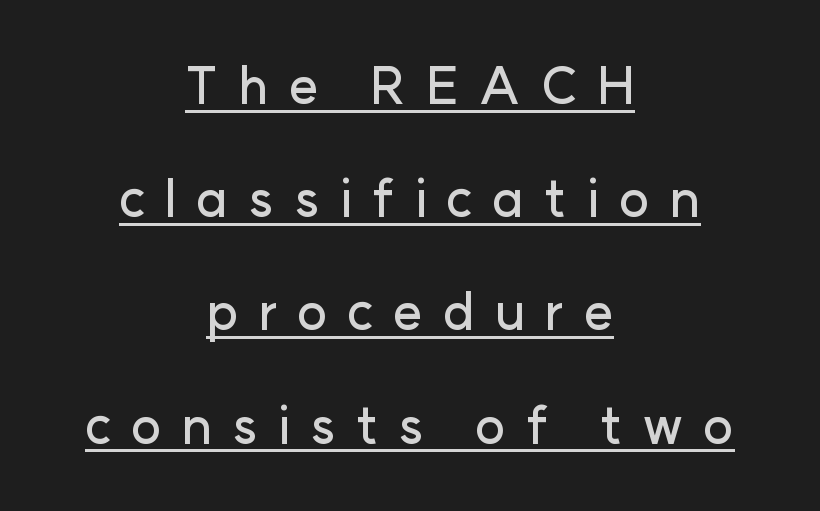
The image shows 51 px sans-serif type, upright; set centered, loose line spacing (2.22x), unusually wide letter spacing (+0.39 em), underlined; low stroke contrast and a medium x-height.
